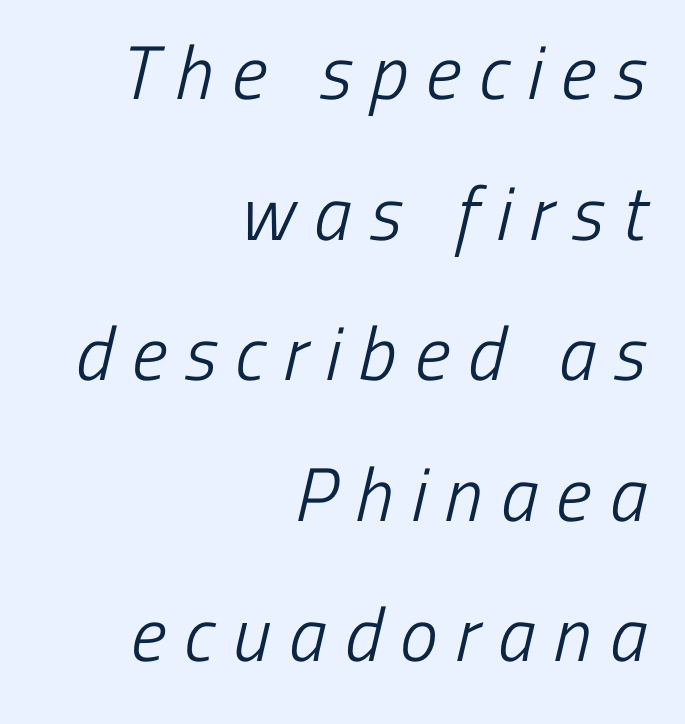
The image shows 76 px light, condensed sans-serif type; set right-aligned, line spacing 1.85x, unusually wide letter spacing (+0.24 em), not underlined; low stroke contrast and a medium x-height.
